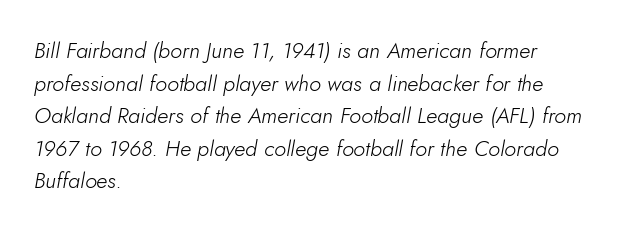
Q: Is the text bold? A: No.
Q: Is the text italic (slanted)? A: Yes, it leans right by about 10 degrees.
Q: Is the text underlined? A: No.
Q: How is the paragraph aligned? A: Left-aligned.
Q: Is the spacing between letters normal or unusually wide? A: Normal.
Q: Is the spacing between lines tight, normal or loose? A: Normal.
